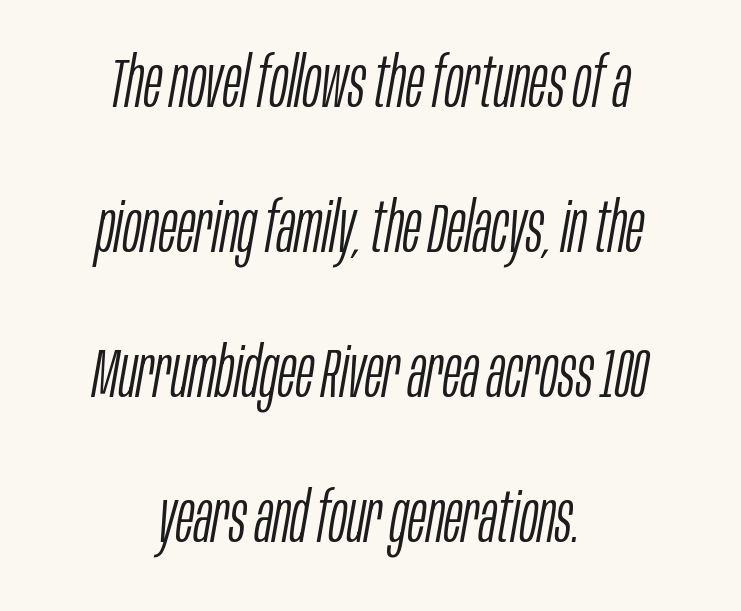
The image shows 69 px light, condensed type, italic (leaning right); set centered, loose line spacing (2.1x), normal letter spacing, not underlined; low stroke contrast and a large x-height.
